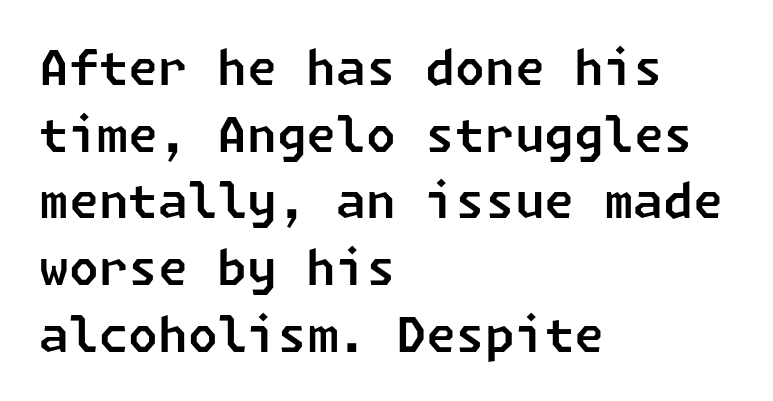
{"serif": "no", "width": "normal", "stroke_contrast": "low", "x_height": "medium", "underline": "no", "align": "left", "line_spacing": "normal", "line_spacing_ratio": 1.39, "letter_spacing": "normal", "letter_spacing_em": 0.0, "glyph_px": 48}
